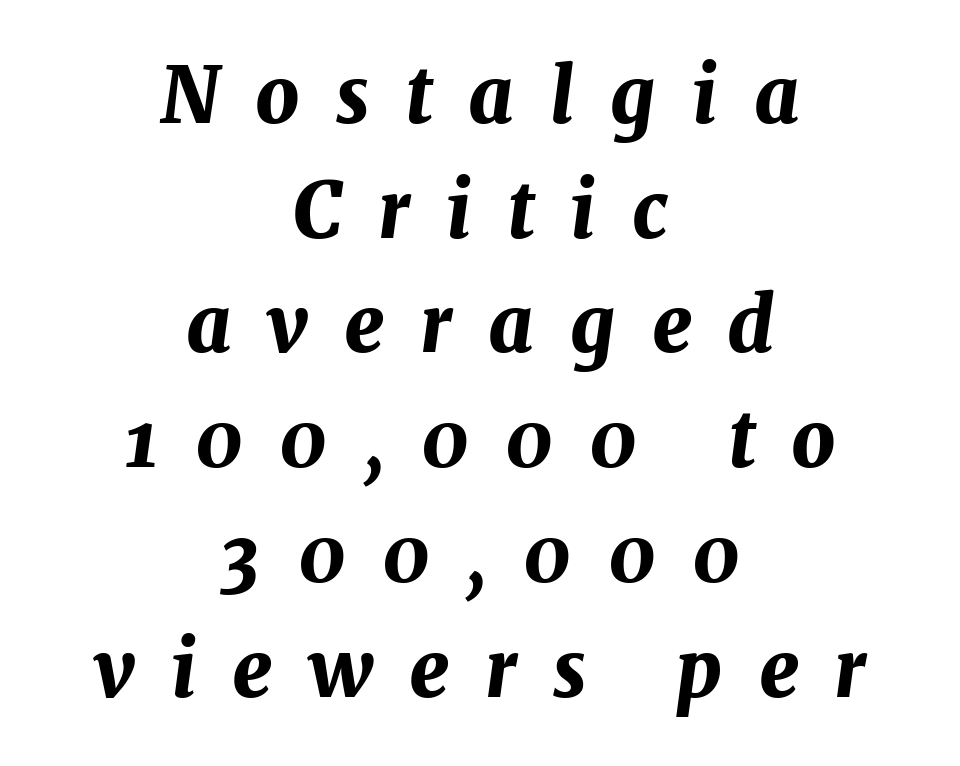
The image shows 77 px bold type, italic (leaning right); set centered, normal line spacing (1.49x), unusually wide letter spacing (+0.47 em), not underlined; medium stroke contrast and a medium x-height.
